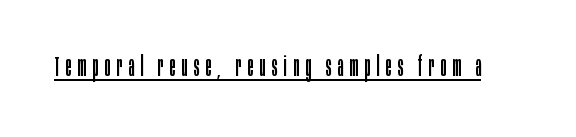
The image shows 27 px text type, upright; set unusually wide letter spacing (+0.23 em), underlined.
